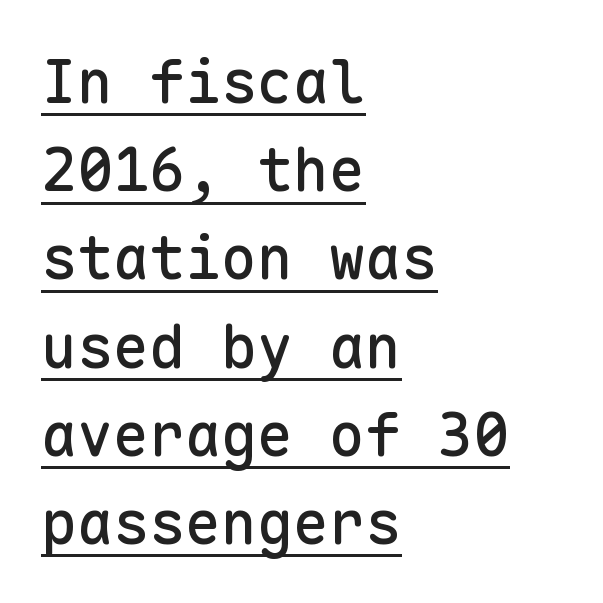
The image shows 60 px sans-serif type, upright, monospaced; set left-aligned, normal line spacing (1.47x), normal letter spacing, underlined; low stroke contrast and a medium x-height.
